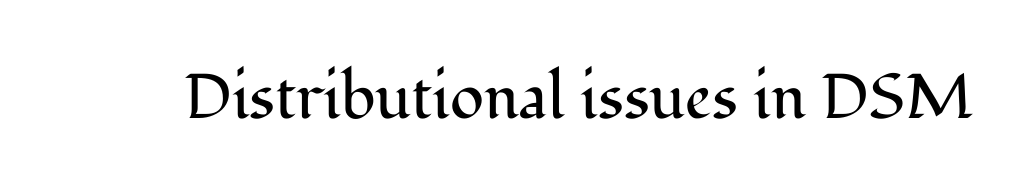
{"serif": "yes", "italic": "no", "bold": "no", "weight": "regular", "width": "normal", "stroke_contrast": "medium", "x_height": "medium", "monospaced": "no", "underline": "no", "letter_spacing": "normal", "letter_spacing_em": 0.0, "glyph_px": 63}
